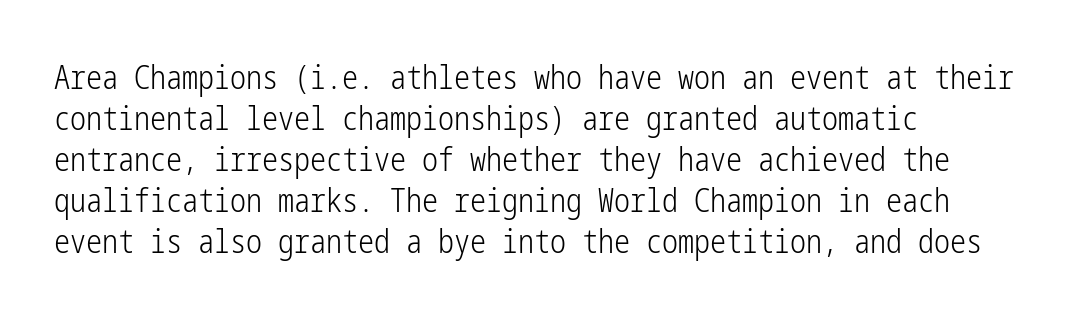
Are there feet on the stems? There aren't — it's a sans. Notice how the stems are strictly vertical — no italics here. Short and long lines alike share a common starting point at left. These lines sit exactly where default settings would place them. Unmarked baselines from the first word to the last. The type is set solid horizontally, with unmodified tracking.
